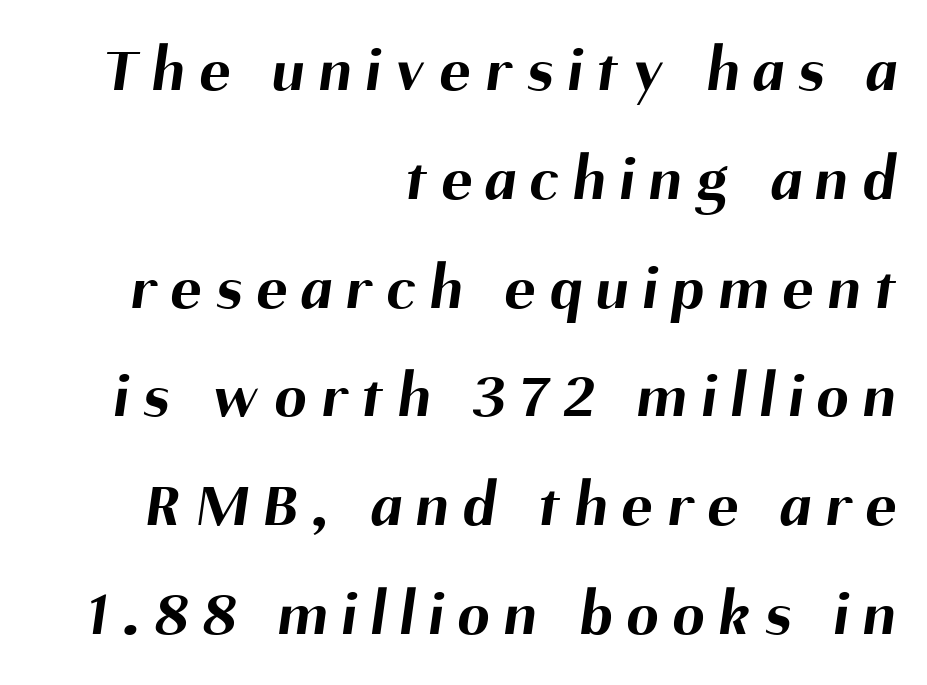
The image shows 64 px bold sans-serif type; set right-aligned, normal line spacing (1.7x), unusually wide letter spacing (+0.23 em), not underlined; medium stroke contrast and a medium x-height.
